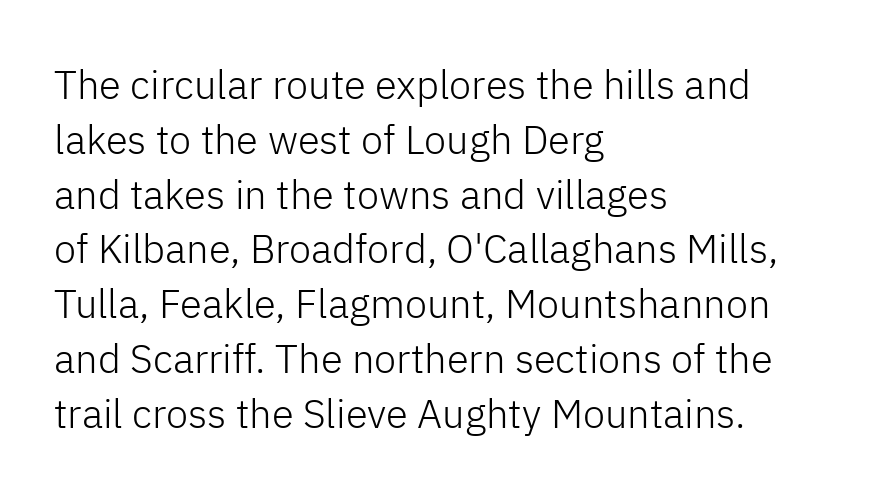
The image shows 40 px light sans-serif type, upright; set left-aligned, normal line spacing (1.37x), normal letter spacing, not underlined; low stroke contrast and a medium x-height.
